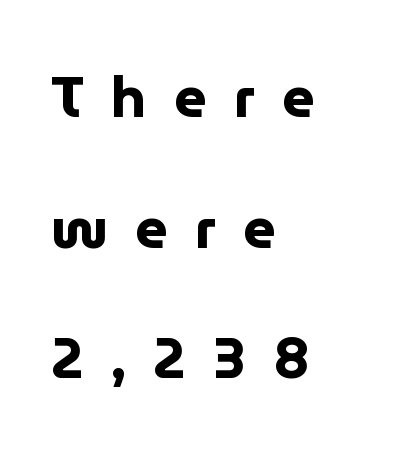
The image shows 57 px bold sans-serif type, upright; set left-aligned, loose line spacing (2.29x), unusually wide letter spacing (+0.48 em), not underlined; low stroke contrast and a medium x-height.
